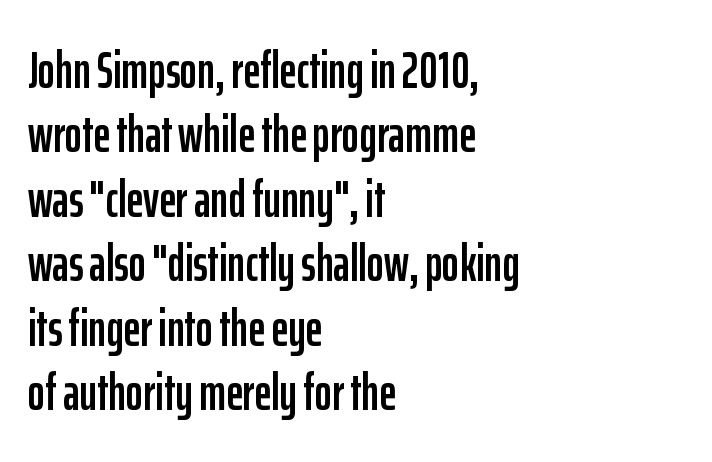
Spacing between characters is what you'd get straight out of the box. The words here are not underlined. Examine the stroke ends and you'll find no serifs. You could not count columns in this text — the font is proportionally spaced. Does the lettering tilt? It doesn't — this is upright. Casual observation: everything's shoved over to the left.
